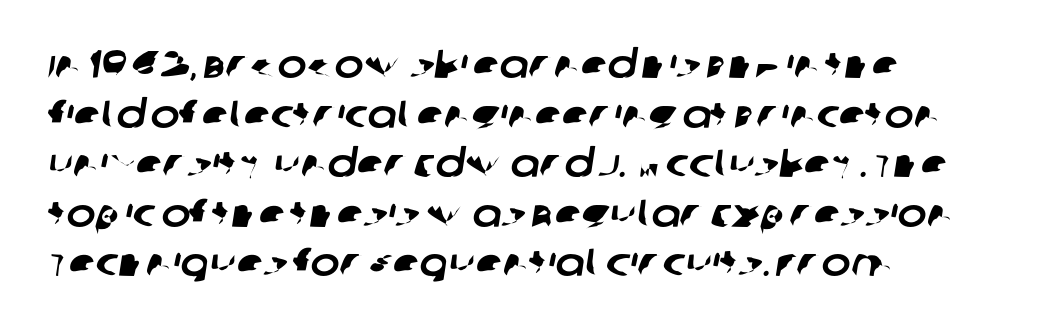
The image shows 39 px sans-serif type; set left-aligned, normal line spacing (1.27x), normal letter spacing, not underlined; low stroke contrast and a large x-height.
